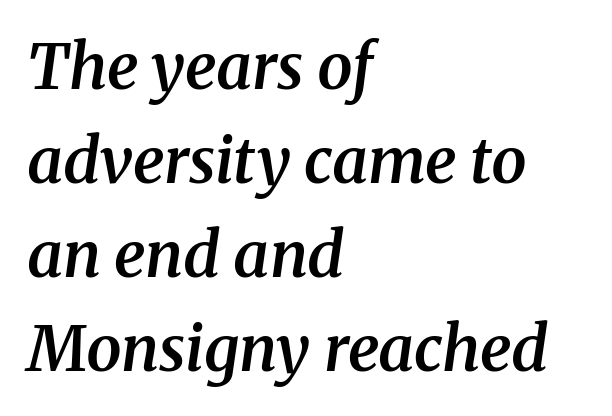
The image shows 63 px semibold serif type, italic (leaning right); set left-aligned, normal line spacing (1.49x), normal letter spacing, not underlined; medium stroke contrast and a medium x-height.
